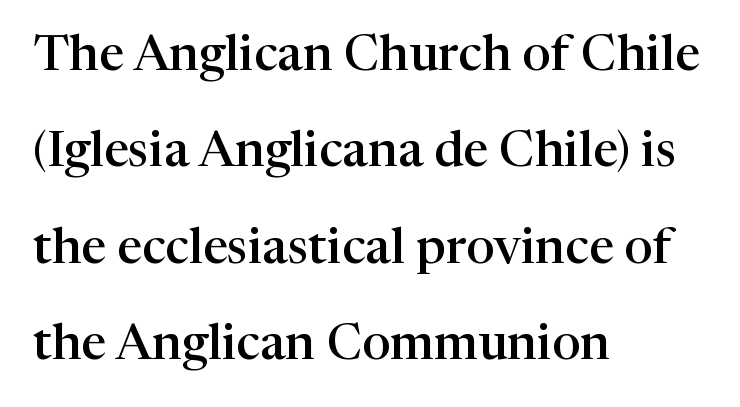
{"serif": "yes", "italic": "no", "bold": "semi", "weight": "semibold", "width": "normal", "stroke_contrast": "high", "x_height": "medium", "monospaced": "no", "underline": "no", "align": "left", "line_spacing": "loose", "line_spacing_ratio": 1.93, "letter_spacing": "normal", "letter_spacing_em": 0.0, "glyph_px": 50}
